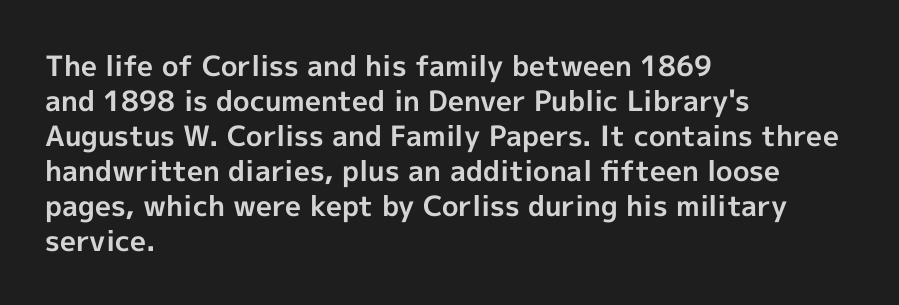
Q: Is the text bold? A: Yes.
Q: Is the text italic (slanted)? A: No, it is upright.
Q: Is the typeface a serif or a sans-serif typeface? A: Sans-serif.
Q: Is the text underlined? A: No.
Q: How is the paragraph aligned? A: Left-aligned.
Q: Is the spacing between letters normal or unusually wide? A: Normal.
Q: Is the spacing between lines tight, normal or loose? A: Normal.
Q: Width (condensed, normal, or wide)? A: Normal.
Q: x-height? A: Medium.
Q: Monospaced? A: No.
